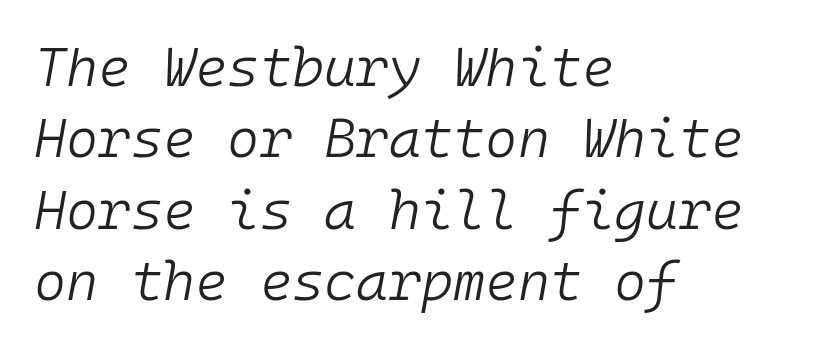
{"italic": "yes", "lean": "right", "slant_degrees": 10, "bold": "no", "weight": "light", "width": "normal", "stroke_contrast": "low", "x_height": "medium", "monospaced": "yes", "underline": "no", "align": "left", "line_spacing": "normal", "line_spacing_ratio": 1.3, "letter_spacing": "normal", "letter_spacing_em": 0.0, "glyph_px": 55}
